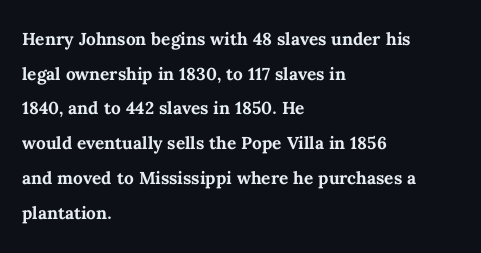
Every stem runs plumb, perpendicular to the baseline. The typesetting leans heavy: a genuine bold. Anything drawn beneath the words? Only blank space. The paragraph shown leans on its left margin. In terms of letterspacing, this is plain default setting. The space between consecutive lines is moderate.
